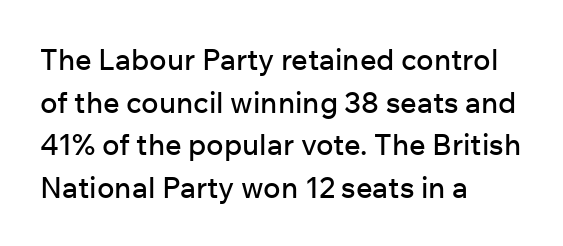
Honestly, there is no underline to notice here at all. Are there feet on the stems? There aren't — it's a sans. The lettering holds an erect, upright posture throughout. One-word summary of the alignment: left. Nothing unusual about the tracking: characters are spaced as the font intends. The space between consecutive lines is moderate.
